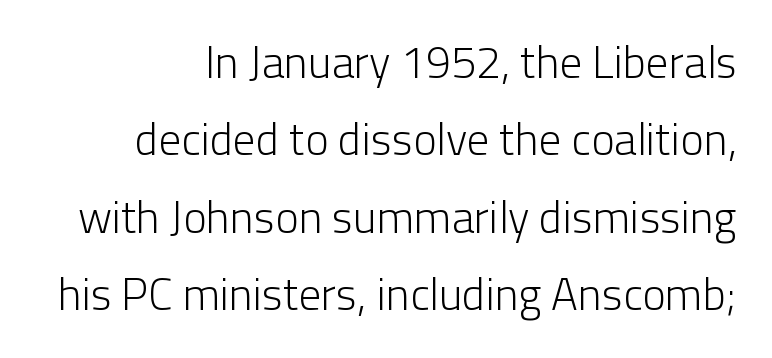
Q: Is the text bold? A: No.
Q: Is the text italic (slanted)? A: No, it is upright.
Q: Is the typeface a serif or a sans-serif typeface? A: Sans-serif.
Q: Is the text underlined? A: No.
Q: How is the paragraph aligned? A: Right-aligned.
Q: Is the spacing between letters normal or unusually wide? A: Normal.
Q: Width (condensed, normal, or wide)? A: Normal.
Q: Stroke contrast? A: Low.
Q: x-height? A: Medium.
Q: Monospaced? A: No.
